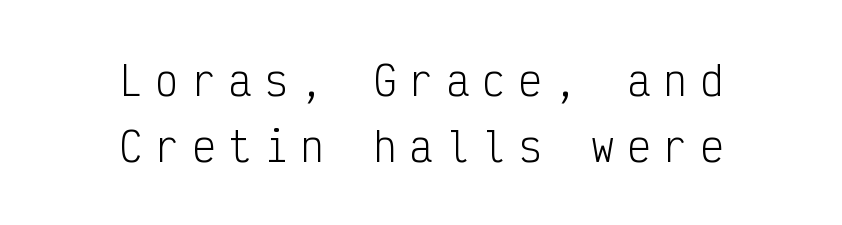
Q: Is the text bold? A: No.
Q: Is the text italic (slanted)? A: No, it is upright.
Q: Is the typeface a serif or a sans-serif typeface? A: Sans-serif.
Q: Is the text underlined? A: No.
Q: How is the paragraph aligned? A: Centered.
Q: Is the spacing between letters normal or unusually wide? A: Unusually wide.
Q: Is the spacing between lines tight, normal or loose? A: Normal.
Q: Width (condensed, normal, or wide)? A: Condensed.
Q: Stroke contrast? A: Low.
Q: x-height? A: Medium.
Q: Monospaced? A: Yes.
